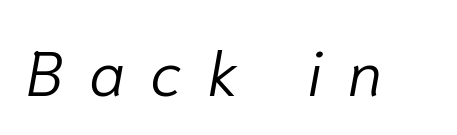
Bare-footed words on every line. Caption: face not bold, strokes unweighted. Between one letter and the next there's a generous, obvious gap. These lines are rendered in a variable-pitch font. The passage shown leans; its letterforms are oblique.
